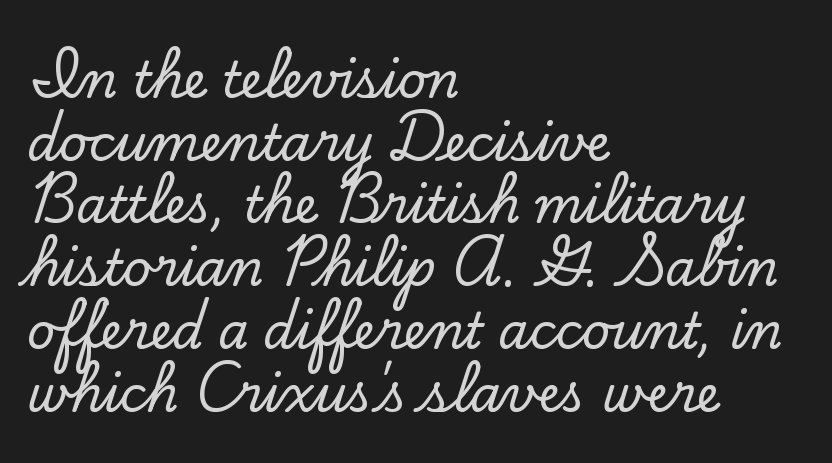
The image shows 49 px serif type; set left-aligned, normal line spacing (1.28x), normal letter spacing, not underlined; low stroke contrast and a small x-height.
